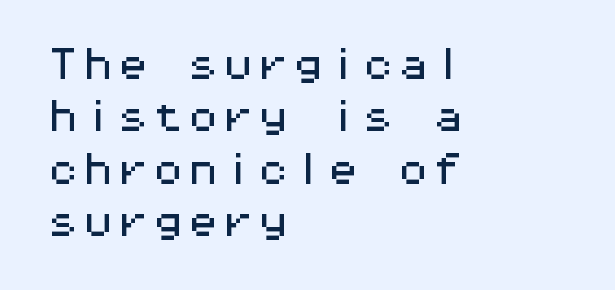
The image shows 35 px wide sans-serif type, upright, monospaced; set left-aligned, normal line spacing (1.5x), normal letter spacing, not underlined; medium stroke contrast and a medium x-height.
